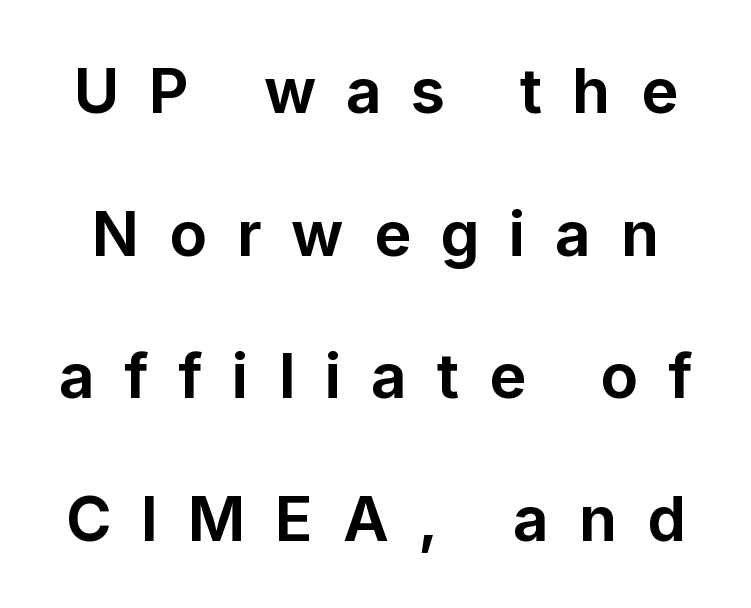
Look at the stroke-to-counter ratio: heavy, a bold. The designer went with a sans here, leaving each stem footless. The rendering inserts visible extra space after every character. Compared with typical paragraphs, the rows here are farther apart. Anything drawn beneath the words? Only blank space. A typesetter would call this proportional, since set widths differ per character.
